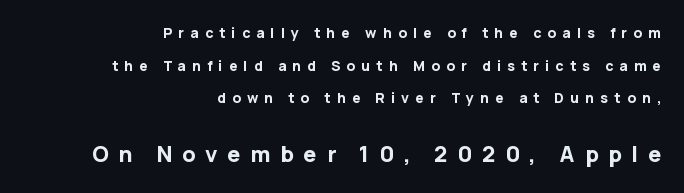
{"italic": "no", "bold": "yes", "underline": "no", "align": "right", "line_spacing": "loose", "line_spacing_ratio": 2.33, "letter_spacing": "wide", "letter_spacing_em": 0.44, "larger_block": "second", "size_ratio": 1.57, "glyph_px": 22}
